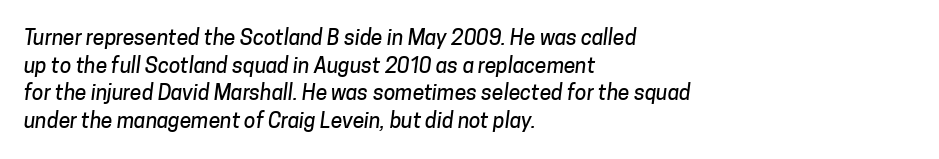
The image shows 21 px text type; set left-aligned, normal line spacing (1.32x), normal letter spacing, not underlined.
